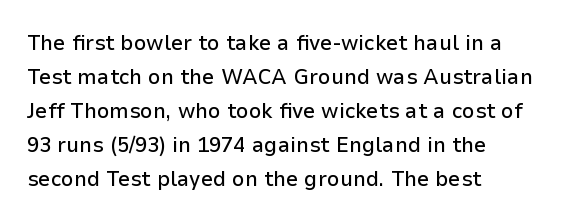
The image shows 22 px text type, upright; set left-aligned, normal line spacing (1.55x), normal letter spacing, not underlined.
